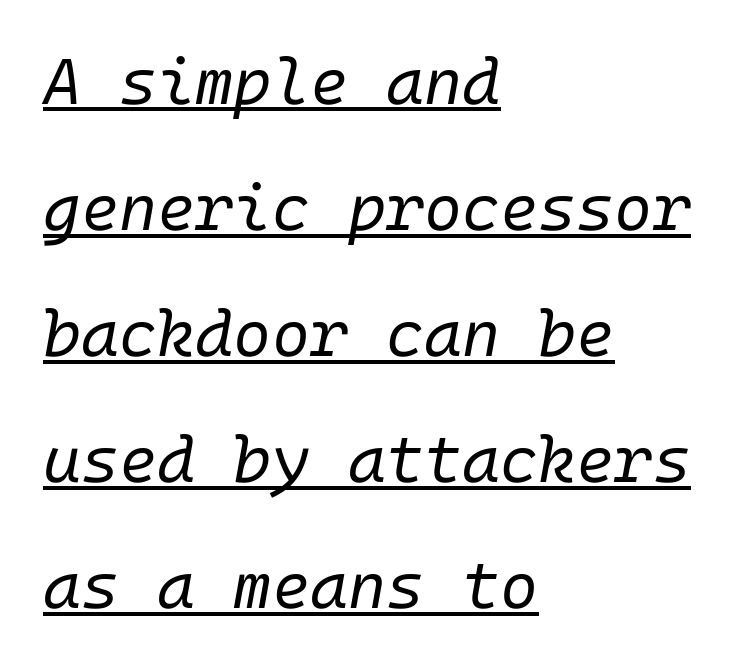
{"italic": "yes", "lean": "right", "slant_degrees": 10, "bold": "no", "weight": "regular", "width": "normal", "stroke_contrast": "low", "x_height": "medium", "underline": "yes", "align": "left", "line_spacing": "loose", "line_spacing_ratio": 1.94, "letter_spacing": "normal", "letter_spacing_em": 0.0, "glyph_px": 65}
